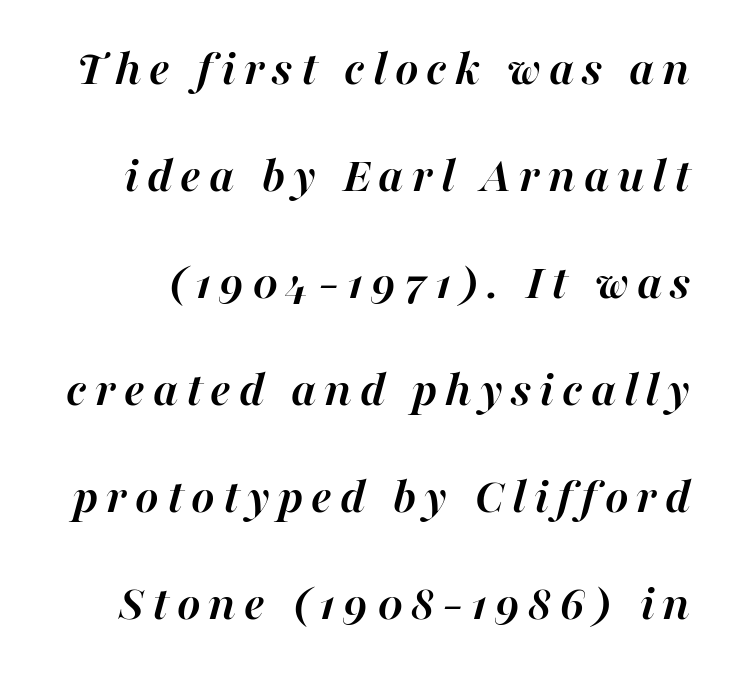
{"italic": "yes", "lean": "right", "slant_degrees": 16, "bold": "yes", "weight": "semibold", "width": "normal", "stroke_contrast": "high", "x_height": "medium", "monospaced": "no", "underline": "no", "line_spacing": "loose", "line_spacing_ratio": 2.14, "glyph_px": 50}
